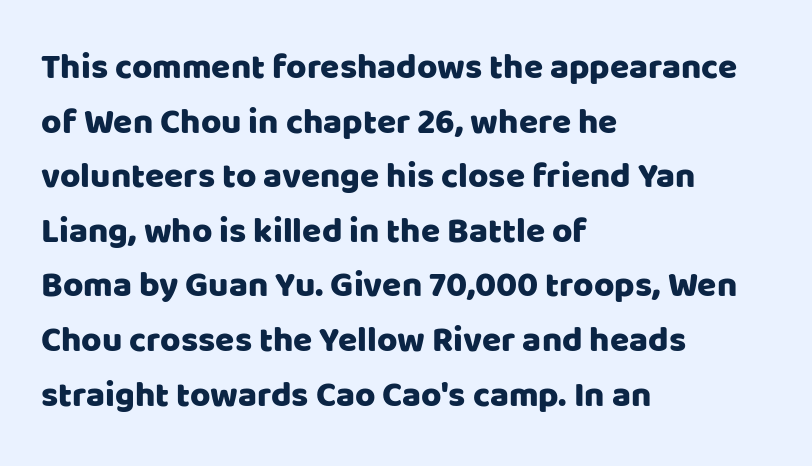
Q: Is the text italic (slanted)? A: No, it is upright.
Q: Is the typeface a serif or a sans-serif typeface? A: Sans-serif.
Q: Is the text underlined? A: No.
Q: How is the paragraph aligned? A: Left-aligned.
Q: Is the spacing between letters normal or unusually wide? A: Normal.
Q: Is the spacing between lines tight, normal or loose? A: Normal.
Q: Width (condensed, normal, or wide)? A: Normal.
Q: Stroke contrast? A: Low.
Q: x-height? A: Large.
Q: Monospaced? A: No.
